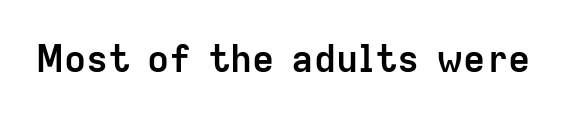
{"serif": "no", "italic": "no", "bold": "yes", "weight": "semibold", "width": "normal", "stroke_contrast": "low", "x_height": "medium", "monospaced": "no", "underline": "no", "letter_spacing": "normal", "letter_spacing_em": 0.0, "glyph_px": 37}
